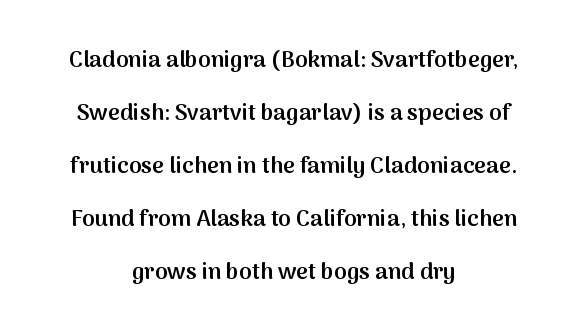
{"italic": "no", "bold": "semi", "underline": "no", "align": "center", "line_spacing": "loose", "line_spacing_ratio": 2.3, "letter_spacing": "normal", "letter_spacing_em": 0.0, "glyph_px": 23}
